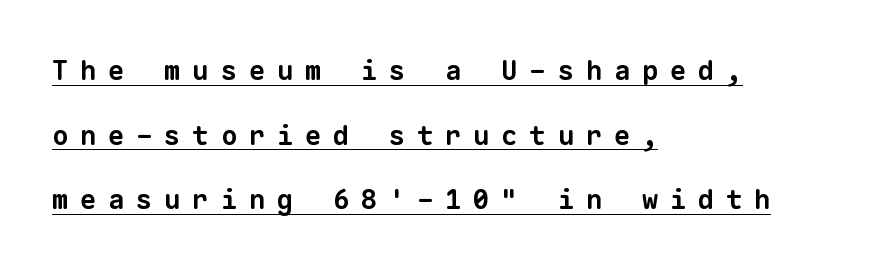
The image shows 27 px bold type; set left-aligned, loose line spacing (2.39x), unusually wide letter spacing (+0.44 em), underlined.
